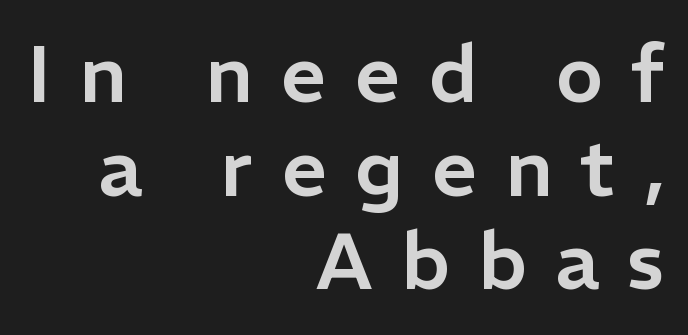
Check where the strokes stop: nothing finishes them off — pure sans. These lines are rendered in a variable-pitch font. Layout note: lines flush right. The typography opts for an upright posture over an oblique one. A clean baseline with only descenders dipping below it. These lines have a slow, spaced-out rhythm from letter to letter.
